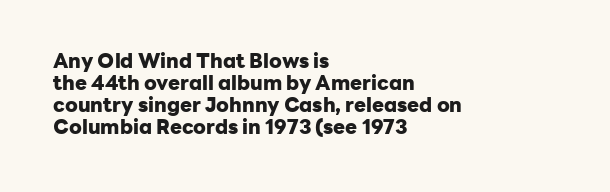
{"italic": "no", "bold": "yes", "underline": "no", "align": "left", "line_spacing": "tight", "line_spacing_ratio": 1.1, "letter_spacing": "normal", "letter_spacing_em": 0.0, "glyph_px": 20}
